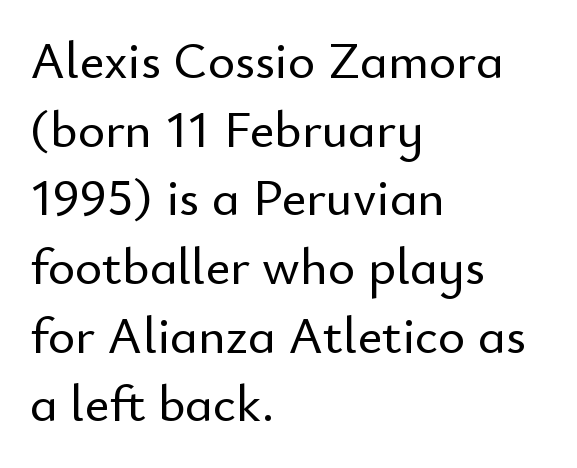
{"serif": "no", "italic": "no", "width": "normal", "stroke_contrast": "low", "x_height": "small", "monospaced": "no", "underline": "no", "align": "left", "line_spacing": "normal", "line_spacing_ratio": 1.32, "letter_spacing": "normal", "letter_spacing_em": 0.0, "glyph_px": 52}
